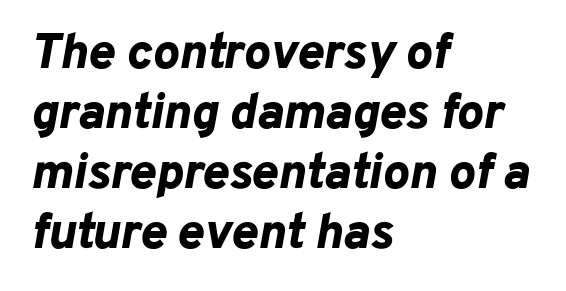
The image shows 50 px bold type, italic (leaning right); set left-aligned, line spacing 1.2x, normal letter spacing, not underlined; low stroke contrast and a medium x-height.
